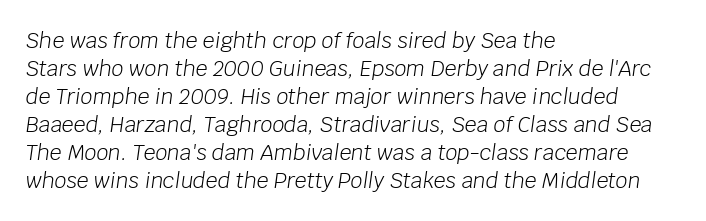
The image shows 21 px text type, italic (leaning right); set left-aligned, normal line spacing (1.33x), normal letter spacing, not underlined.
